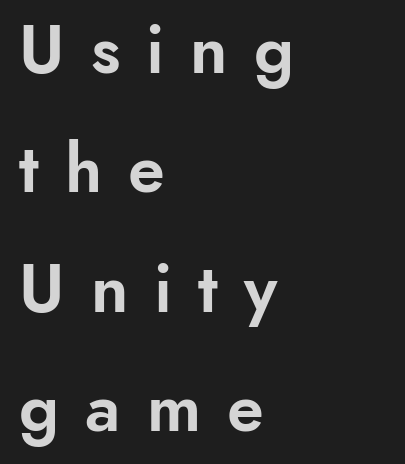
Every stem runs plumb, perpendicular to the baseline. Each letter keeps its own natural width here, so spacing adapts to shape. The tracking jumps out immediately: characters are airy and widely separated. This rendering employs a face without finishing strokes, i.e., a sans-serif.
